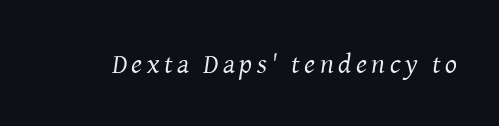
Q: Is the text bold? A: No.
Q: Is the text italic (slanted)? A: Yes, it leans right by about 8 degrees.
Q: Is the typeface a serif or a sans-serif typeface? A: Serif.
Q: Is the text underlined? A: No.
Q: Width (condensed, normal, or wide)? A: Normal.
Q: Stroke contrast? A: Medium.
Q: x-height? A: Medium.
Q: Monospaced? A: No.
